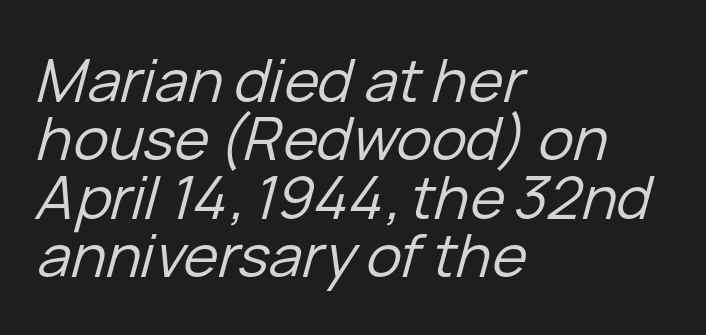
{"italic": "yes", "lean": "right", "slant_degrees": 15, "bold": "no", "weight": "regular", "width": "normal", "stroke_contrast": "low", "x_height": "medium", "monospaced": "no", "underline": "no", "align": "left", "line_spacing": "tight", "line_spacing_ratio": 0.99, "letter_spacing": "normal", "letter_spacing_em": 0.0, "glyph_px": 59}
